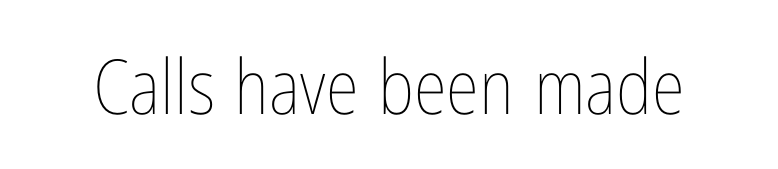
{"italic": "no", "bold": "no", "weight": "thin", "width": "condensed", "stroke_contrast": "low", "x_height": "medium", "monospaced": "no", "underline": "no", "letter_spacing": "normal", "letter_spacing_em": 0.0, "glyph_px": 76}
